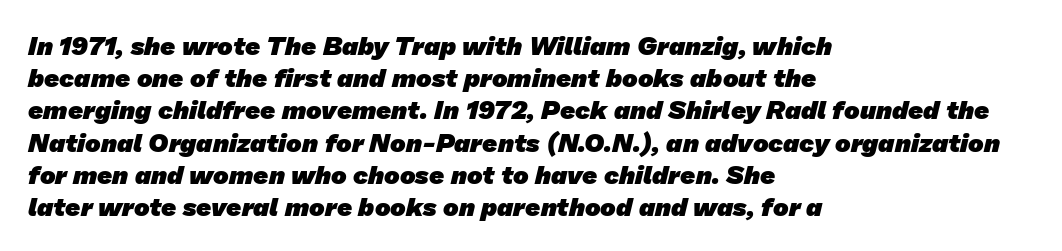
Short and long lines alike share a common starting point at left. Is the type bold? Yes — the strokes are clearly thick and heavy. The type is set solid horizontally, with unmodified tracking. Check the space under the baseline: it is left empty.
